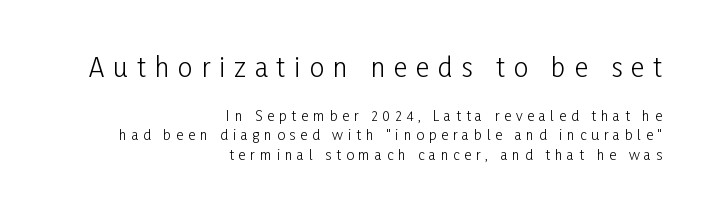
The image shows 26 px text type, upright; set right-aligned, normal line spacing (1.39x), unusually wide letter spacing (+0.34 em), not underlined; the first (top) block is 1.86x larger.
